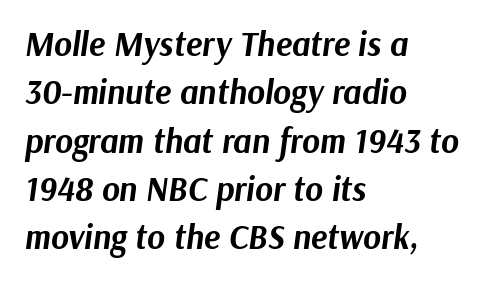
Q: Is the text bold? A: Yes.
Q: Is the text italic (slanted)? A: Yes, it leans right by about 9 degrees.
Q: Is the text underlined? A: No.
Q: How is the paragraph aligned? A: Left-aligned.
Q: Is the spacing between letters normal or unusually wide? A: Normal.
Q: Is the spacing between lines tight, normal or loose? A: Normal.
Q: Width (condensed, normal, or wide)? A: Normal.
Q: Stroke contrast? A: Medium.
Q: x-height? A: Medium.
Q: Monospaced? A: No.
